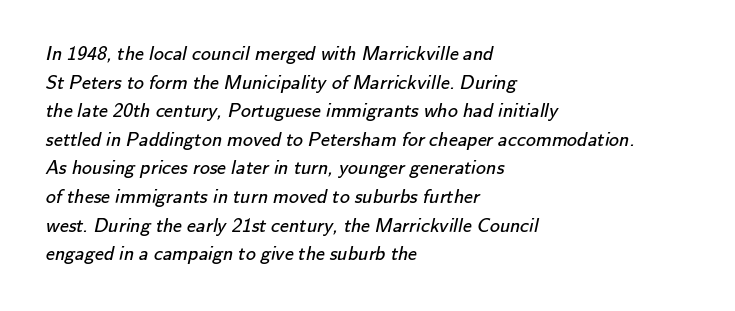
{"bold": "no", "underline": "no", "align": "left", "line_spacing": "normal", "line_spacing_ratio": 1.43, "letter_spacing": "normal", "letter_spacing_em": 0.0, "glyph_px": 20}
